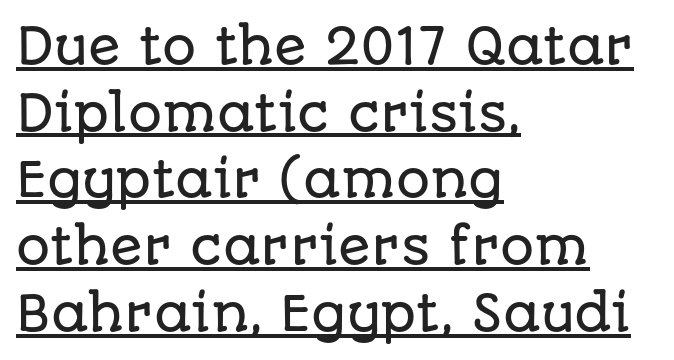
Q: Is the text italic (slanted)? A: No, it is upright.
Q: Is the typeface a serif or a sans-serif typeface? A: Sans-serif.
Q: Is the text underlined? A: Yes.
Q: How is the paragraph aligned? A: Left-aligned.
Q: Is the spacing between letters normal or unusually wide? A: Normal.
Q: Is the spacing between lines tight, normal or loose? A: Normal.
Q: Width (condensed, normal, or wide)? A: Normal.
Q: Stroke contrast? A: Low.
Q: x-height? A: Large.
Q: Monospaced? A: No.
